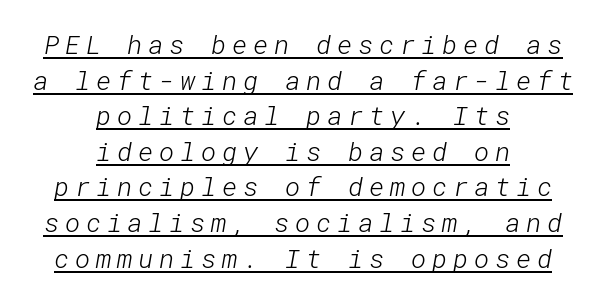
How are the letters spaced? Widely, with obvious added tracking. The paragraph has two soft edges and a firm central axis. Stroke mass is kept to a normal reading level or below. The passage shown stacks its lines at a standard gap. Honestly, the underline is the first thing you notice here.
